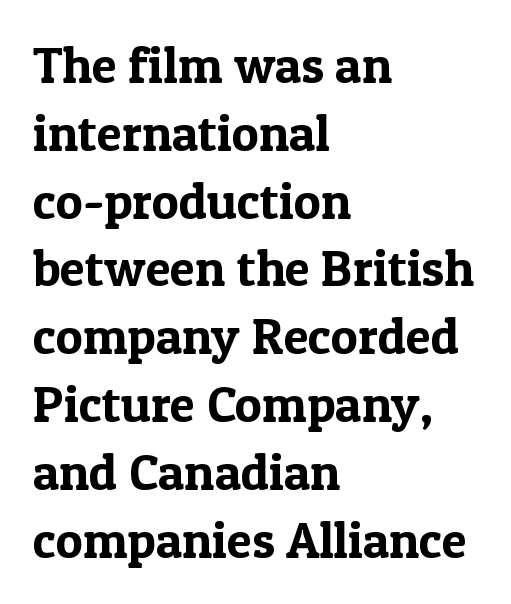
{"serif": "yes", "italic": "no", "width": "normal", "x_height": "medium", "monospaced": "no", "underline": "no", "align": "left", "line_spacing": "normal", "line_spacing_ratio": 1.33, "letter_spacing": "normal", "letter_spacing_em": 0.0, "glyph_px": 51}
